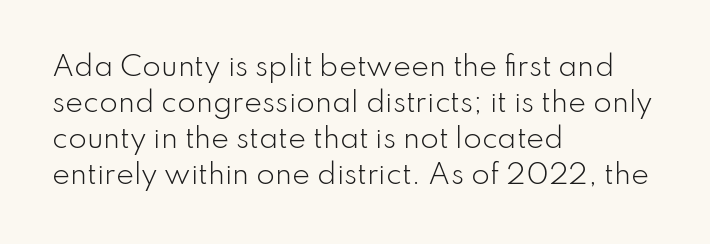
{"italic": "no", "bold": "no", "underline": "no", "align": "left", "line_spacing": "normal", "line_spacing_ratio": 1.33, "letter_spacing": "normal", "letter_spacing_em": 0.0, "glyph_px": 27}
